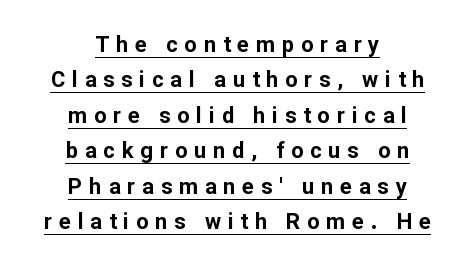
The image shows 22 px bold type, upright; set centered, normal line spacing (1.61x), unusually wide letter spacing (+0.31 em), underlined.
